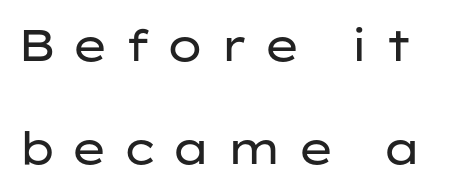
The image shows 44 px regular-weight, wide sans-serif type, upright; set loose line spacing (2.35x), unusually wide letter spacing (+0.34 em), not underlined; low stroke contrast and a medium x-height.
